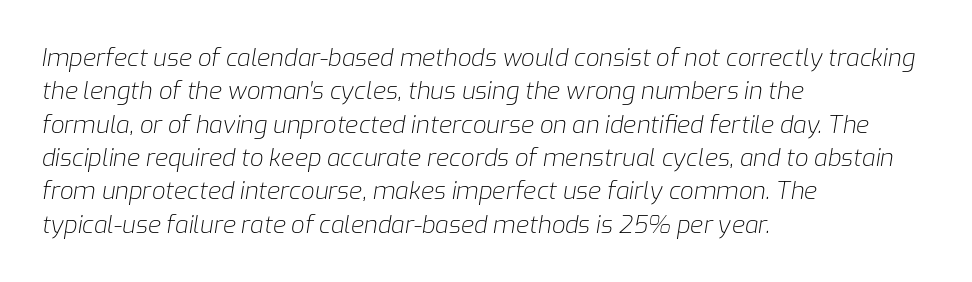
The image shows 24 px text type, italic (leaning right); set left-aligned, normal line spacing (1.39x), normal letter spacing, not underlined.
